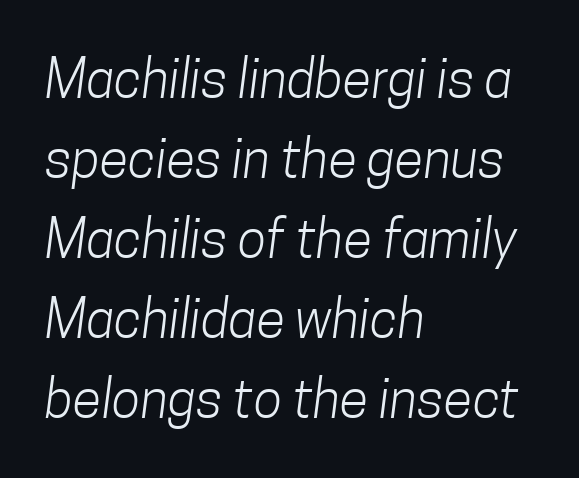
Q: Is the text bold? A: No.
Q: Is the typeface a serif or a sans-serif typeface? A: Sans-serif.
Q: Is the text underlined? A: No.
Q: How is the paragraph aligned? A: Left-aligned.
Q: Is the spacing between letters normal or unusually wide? A: Normal.
Q: Is the spacing between lines tight, normal or loose? A: Normal.
Q: Width (condensed, normal, or wide)? A: Condensed.
Q: Stroke contrast? A: Low.
Q: x-height? A: Medium.
Q: Monospaced? A: No.
